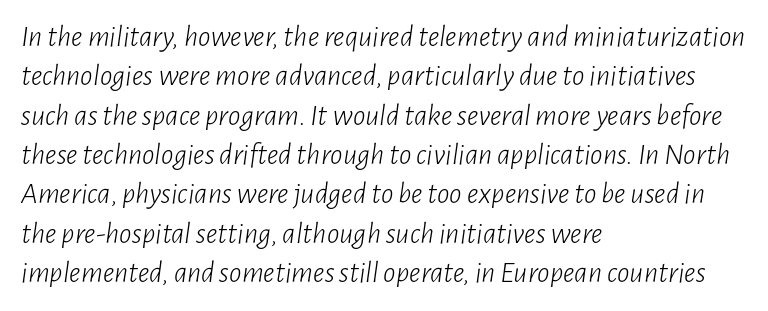
Q: Is the text bold? A: No.
Q: Is the text italic (slanted)? A: Yes, it leans right by about 7 degrees.
Q: Is the text underlined? A: No.
Q: How is the paragraph aligned? A: Left-aligned.
Q: Is the spacing between letters normal or unusually wide? A: Normal.
Q: Is the spacing between lines tight, normal or loose? A: Normal.
Q: Width (condensed, normal, or wide)? A: Condensed.
Q: Stroke contrast? A: Low.
Q: x-height? A: Medium.
Q: Monospaced? A: No.
